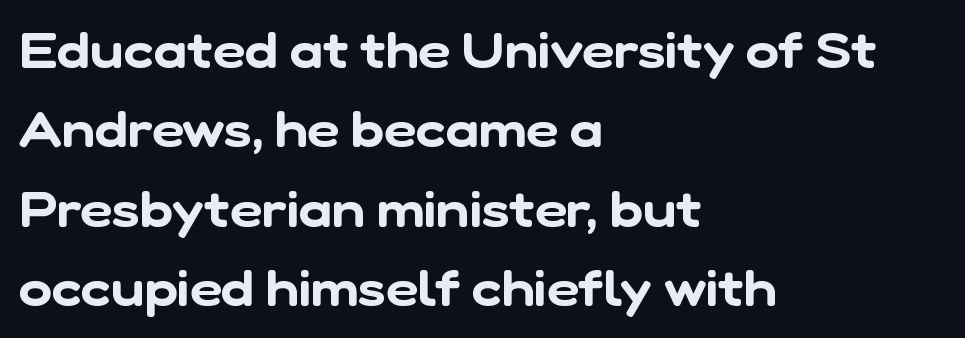
Q: Is the typeface a serif or a sans-serif typeface? A: Sans-serif.
Q: Is the text underlined? A: No.
Q: How is the paragraph aligned? A: Left-aligned.
Q: Is the spacing between letters normal or unusually wide? A: Normal.
Q: Is the spacing between lines tight, normal or loose? A: Normal.
Q: Width (condensed, normal, or wide)? A: Normal.
Q: Stroke contrast? A: Low.
Q: x-height? A: Medium.
Q: Monospaced? A: No.
